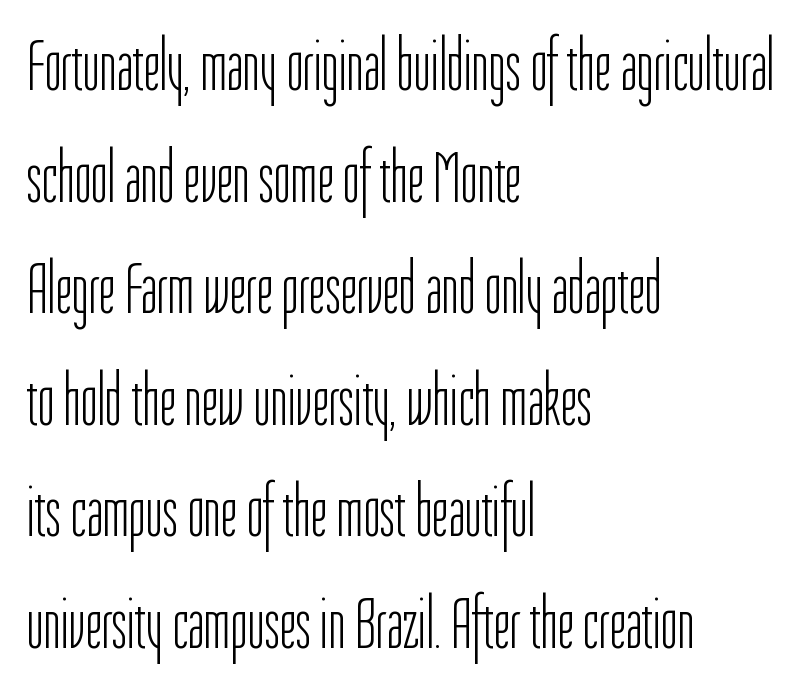
{"serif": "no", "italic": "no", "bold": "no", "weight": "light", "width": "condensed", "stroke_contrast": "low", "x_height": "medium", "monospaced": "no", "underline": "no", "align": "left", "line_spacing": "normal", "line_spacing_ratio": 1.55, "letter_spacing": "normal", "letter_spacing_em": 0.0, "glyph_px": 72}
